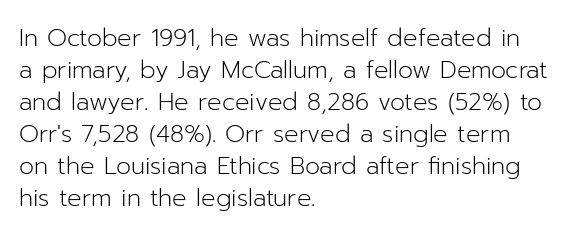
{"italic": "no", "bold": "no", "underline": "no", "align": "left", "line_spacing": "normal", "line_spacing_ratio": 1.33, "letter_spacing": "normal", "letter_spacing_em": 0.0, "glyph_px": 24}
